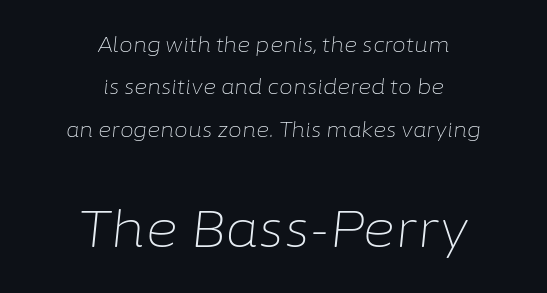
{"italic": "yes", "lean": "right", "slant_degrees": 6, "bold": "no", "weight": "light", "width": "normal", "stroke_contrast": "low", "x_height": "medium", "monospaced": "no", "underline": "no", "align": "center", "line_spacing": "loose", "line_spacing_ratio": 2.12, "letter_spacing": "normal", "letter_spacing_em": 0.0, "larger_block": "second", "size_ratio": 2.5, "glyph_px": 50}
